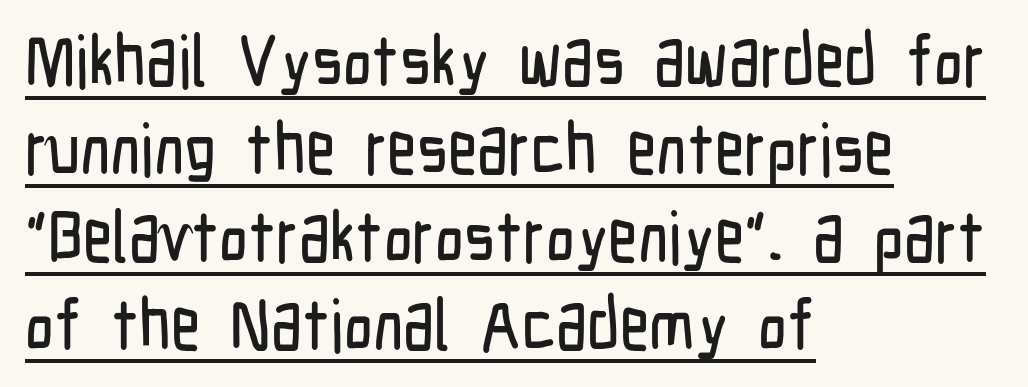
The image shows 72 px condensed sans-serif type, upright; set left-aligned, line spacing 1.22x, normal letter spacing, underlined; low stroke contrast and a medium x-height.
